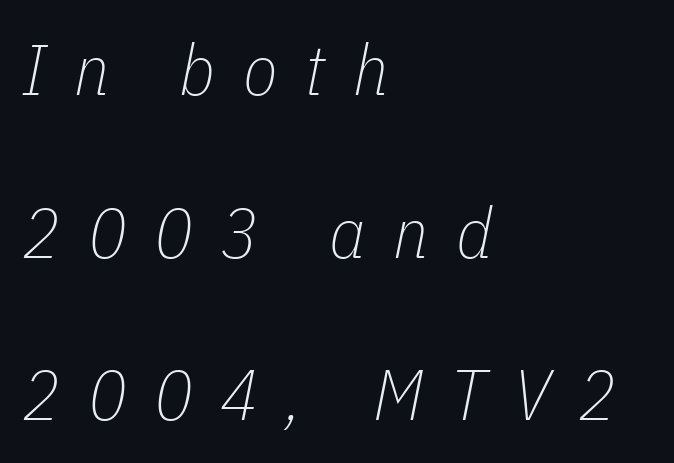
The image shows 71 px thin, condensed type, italic (leaning right); set left-aligned, loose line spacing (2.29x), unusually wide letter spacing (+0.39 em), not underlined; low stroke contrast and a medium x-height.
